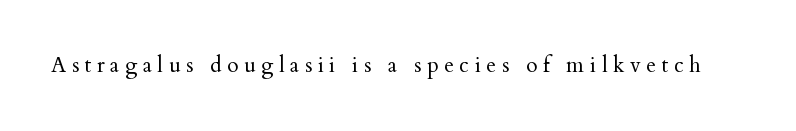
Q: Is the text bold? A: No.
Q: Is the text italic (slanted)? A: No, it is upright.
Q: Is the text underlined? A: No.
Q: Is the spacing between letters normal or unusually wide? A: Unusually wide.
